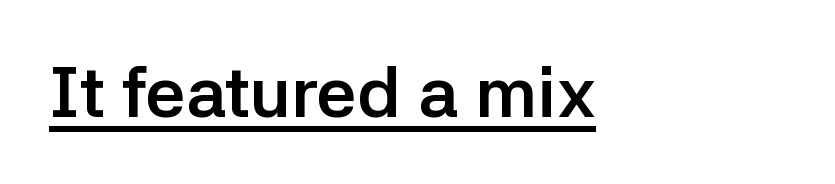
Characters follow at the spacing the type designer built in. The characters display no serif detailing; their extremities are plain. The typesetting leans heavy: a genuine bold. Is this a fixed-width face? No — the glyphs have proportional, varying widths. Italic? Not at all — the glyphs are vertical.
